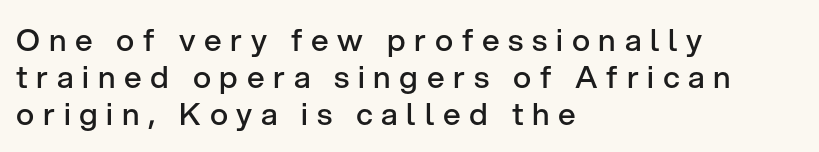
The passage shown is semibold, sitting just below true bold. Is this a fixed-width face? No — the glyphs have proportional, varying widths. No feet cap the strokes, marking this as sans-serif type. The tracking reads as deliberately expanded to a designer's eye. Nobody drew a line under any word here.
